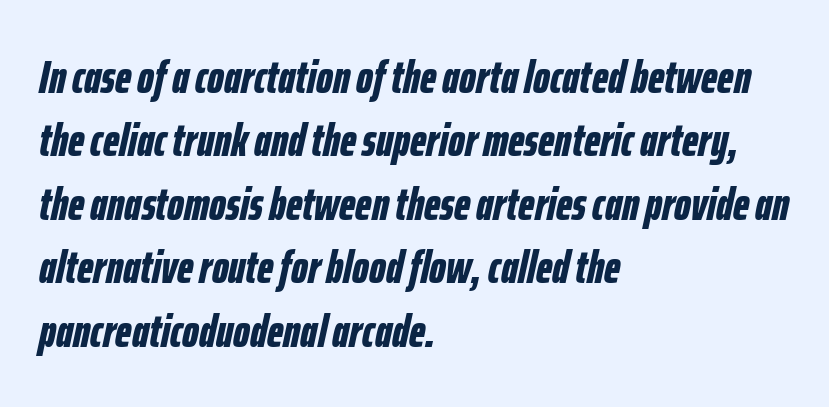
Q: Is the text bold? A: Yes.
Q: Is the text italic (slanted)? A: Yes, it leans right by about 12 degrees.
Q: Is the text underlined? A: No.
Q: How is the paragraph aligned? A: Left-aligned.
Q: Is the spacing between letters normal or unusually wide? A: Normal.
Q: Is the spacing between lines tight, normal or loose? A: Normal.
Q: Width (condensed, normal, or wide)? A: Condensed.
Q: Stroke contrast? A: Low.
Q: x-height? A: Medium.
Q: Monospaced? A: No.
